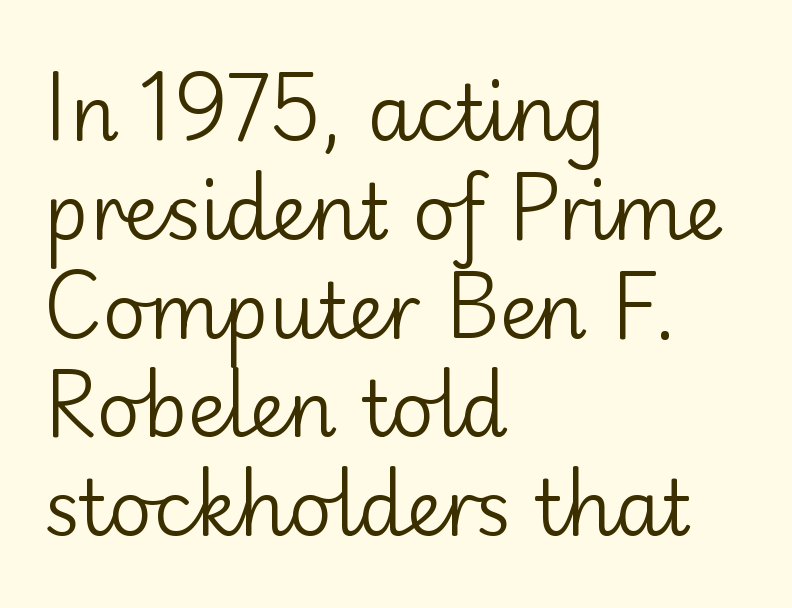
{"serif": "no", "italic": "no", "bold": "no", "weight": "regular", "width": "normal", "stroke_contrast": "low", "x_height": "small", "monospaced": "no", "underline": "no", "align": "left", "line_spacing": "normal", "line_spacing_ratio": 1.3, "letter_spacing": "normal", "letter_spacing_em": 0.0, "glyph_px": 76}
